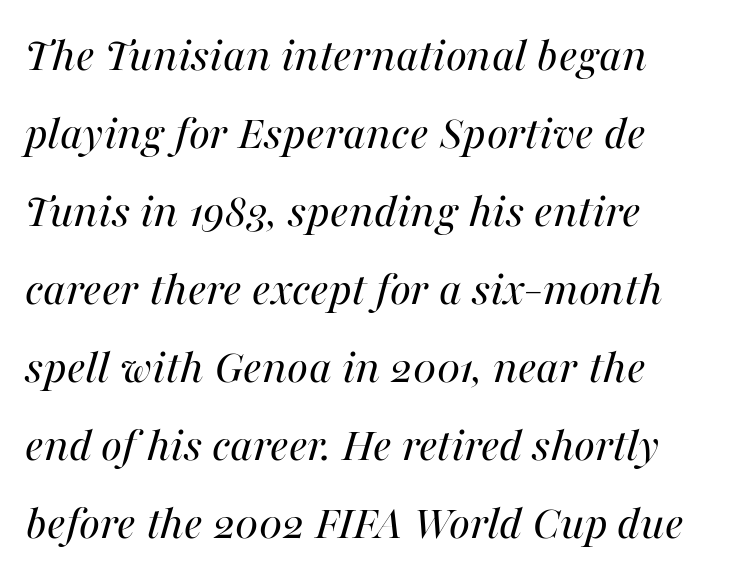
Interline gaps are of average width in this sample. Stem width sits at or under what a default text font uses. This sample uses an oblique cut, with every glyph tilted off the vertical. Inter-character spacing is left at the font's built-in metrics. The rendering anchors every line to the left-hand side.
